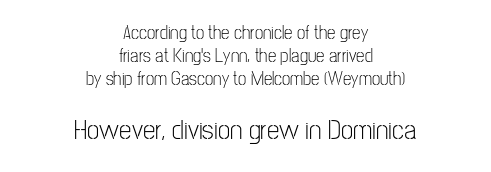
The image shows 28 px light, condensed sans-serif type, upright; set centered, line spacing 1.2x, normal letter spacing, not underlined; the second (bottom) block is 1.47x larger; low stroke contrast and a medium x-height.
